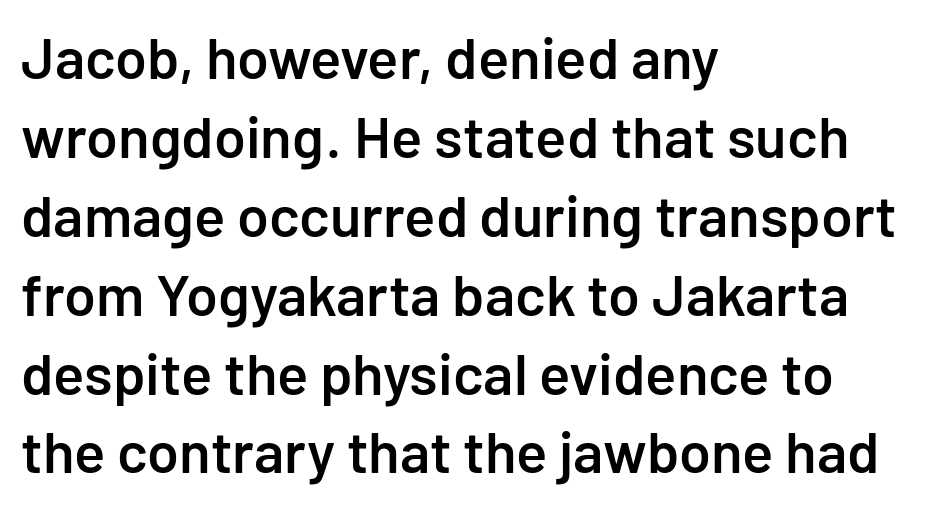
{"serif": "no", "italic": "no", "bold": "semi", "weight": "semibold", "width": "normal", "stroke_contrast": "low", "x_height": "medium", "monospaced": "no", "underline": "no", "align": "left", "line_spacing": "normal", "line_spacing_ratio": 1.36, "letter_spacing": "normal", "letter_spacing_em": 0.0, "glyph_px": 58}
